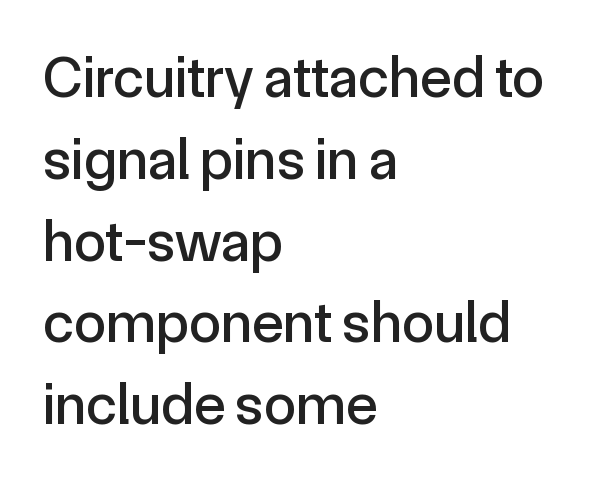
Q: Is the text italic (slanted)? A: No, it is upright.
Q: Is the typeface a serif or a sans-serif typeface? A: Sans-serif.
Q: Is the text underlined? A: No.
Q: How is the paragraph aligned? A: Left-aligned.
Q: Is the spacing between letters normal or unusually wide? A: Normal.
Q: Is the spacing between lines tight, normal or loose? A: Normal.
Q: Width (condensed, normal, or wide)? A: Normal.
Q: x-height? A: Medium.
Q: Monospaced? A: No.
